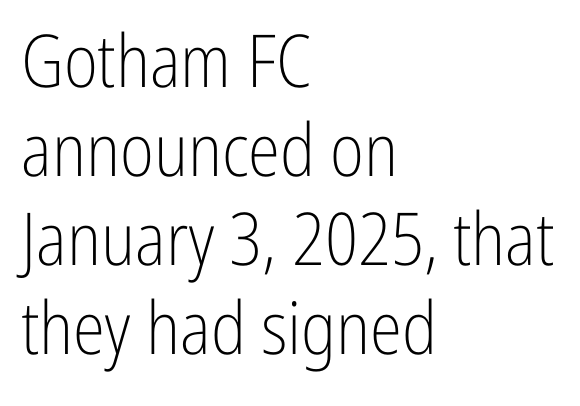
Here the glyphs are tracked normally, forming tight word shapes. Layout note: lines flush left. Do the letters lean? They stand straight. Note the varied advance widths — an 'i' is clearly narrower than an 'm'.
